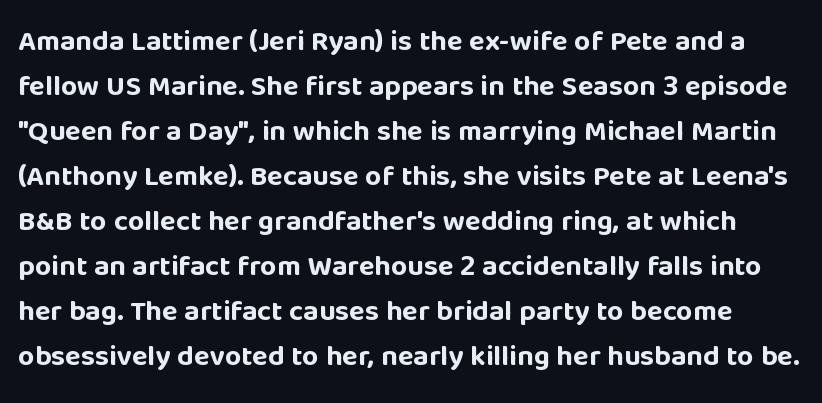
Successive baselines arrive at the customary interval. The strip under each line holds only bare page. Think of a printed novel: that variable character pitch is what you see here. Caption: standard tracking, unaltered.
